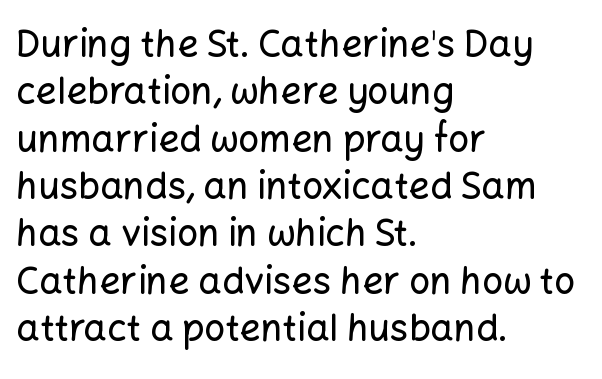
The image shows 37 px sans-serif type, upright; set left-aligned, normal line spacing (1.28x), normal letter spacing, not underlined; low stroke contrast and a medium x-height.
